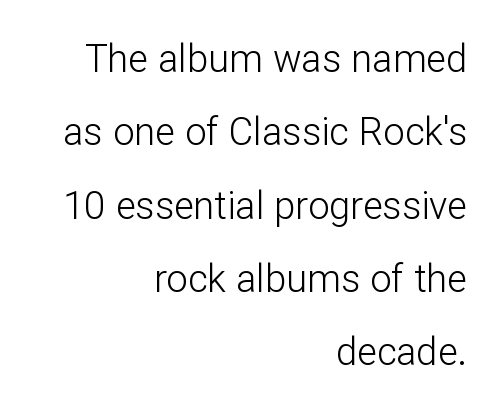
The image shows 38 px light sans-serif type, upright; set right-aligned, loose line spacing (1.93x), normal letter spacing, not underlined; low stroke contrast and a medium x-height.
